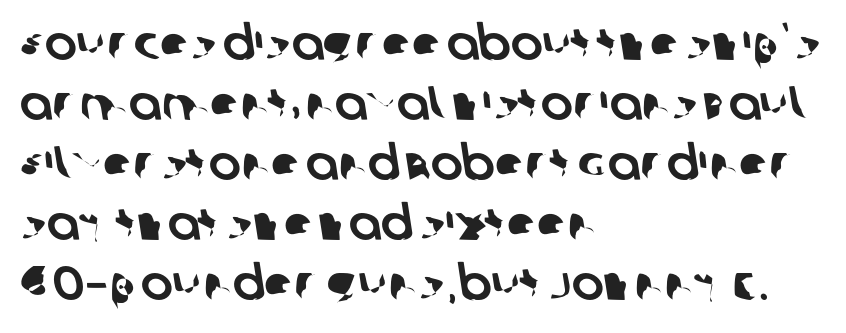
Left-aligned paragraph, ragged on the right. Glance below the letters and you will spot only blank space. Letter spacing: default. The passage shown is typed in a proportional face where columns would drift.
